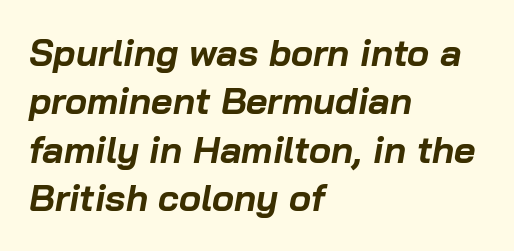
Notice how descenders clear the ascenders below comfortably — that's standard leading. There is no visible air inserted between adjacent glyphs. Rule under the text: the space is simply empty. Strong, thick strokes mark this as bold type. Does the lettering tilt? It does — this is italic. Line beginnings align vertically; line endings do not.
